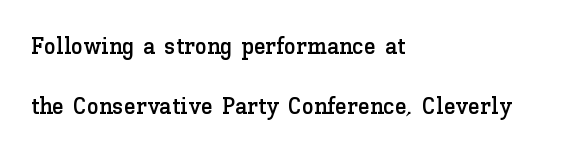
The image shows 24 px text type, upright; set left-aligned, loose line spacing (2.5x), normal letter spacing, not underlined.
